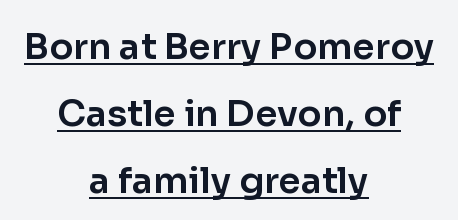
Q: Is the text italic (slanted)? A: No, it is upright.
Q: Is the typeface a serif or a sans-serif typeface? A: Sans-serif.
Q: Is the text underlined? A: Yes.
Q: How is the paragraph aligned? A: Centered.
Q: Is the spacing between letters normal or unusually wide? A: Normal.
Q: Width (condensed, normal, or wide)? A: Normal.
Q: Stroke contrast? A: Low.
Q: x-height? A: Medium.
Q: Monospaced? A: No.
